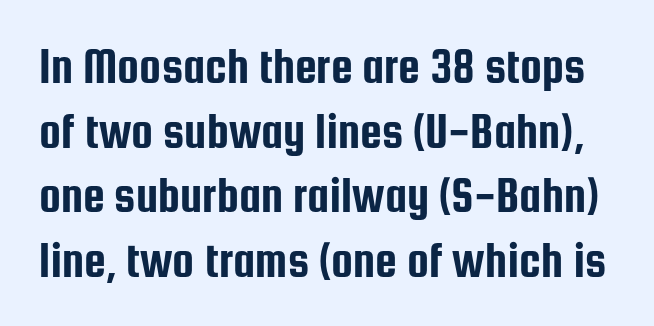
{"serif": "no", "italic": "no", "width": "condensed", "stroke_contrast": "low", "x_height": "medium", "monospaced": "no", "underline": "no", "line_spacing": "normal", "line_spacing_ratio": 1.32, "letter_spacing": "normal", "letter_spacing_em": 0.0, "glyph_px": 49}
